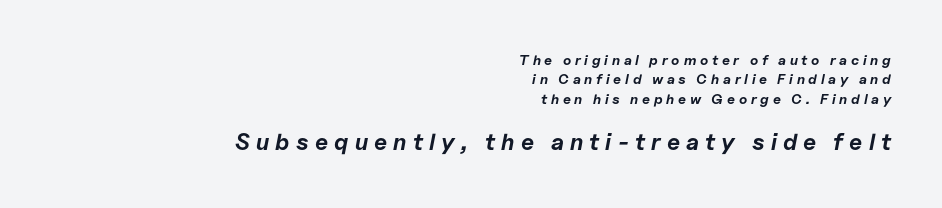
You get the small type first, then a jump to larger type. Teacher's note: observe the even right margin — that is flush-right alignment. The passage shown is emphatically bold. Check under the words: just untouched page.
